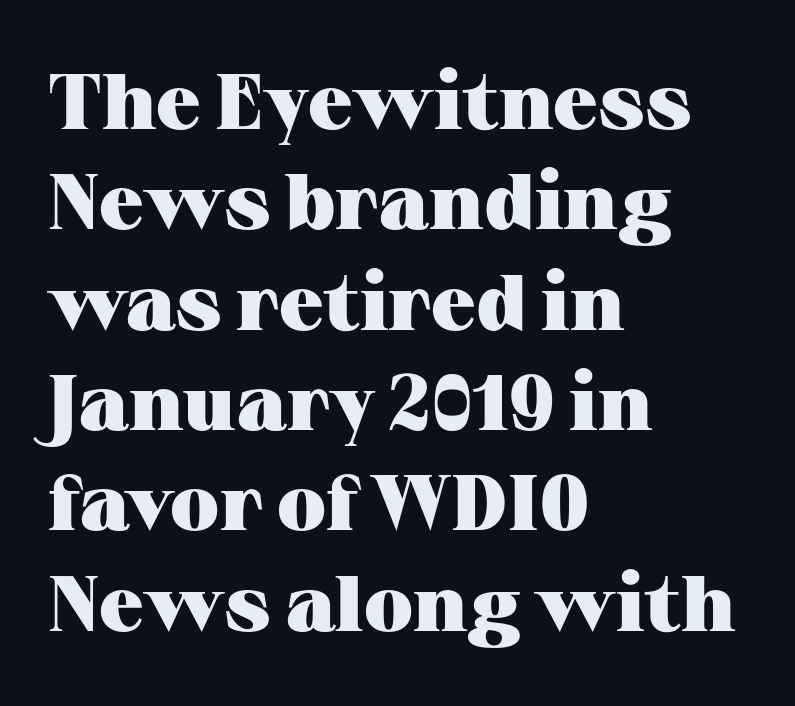
Q: Is the text bold? A: Yes.
Q: Is the text italic (slanted)? A: No, it is upright.
Q: Is the typeface a serif or a sans-serif typeface? A: Serif.
Q: Is the text underlined? A: No.
Q: How is the paragraph aligned? A: Left-aligned.
Q: Is the spacing between letters normal or unusually wide? A: Normal.
Q: Is the spacing between lines tight, normal or loose? A: Normal.
Q: Width (condensed, normal, or wide)? A: Wide.
Q: Stroke contrast? A: Medium.
Q: x-height? A: Medium.
Q: Monospaced? A: No.
